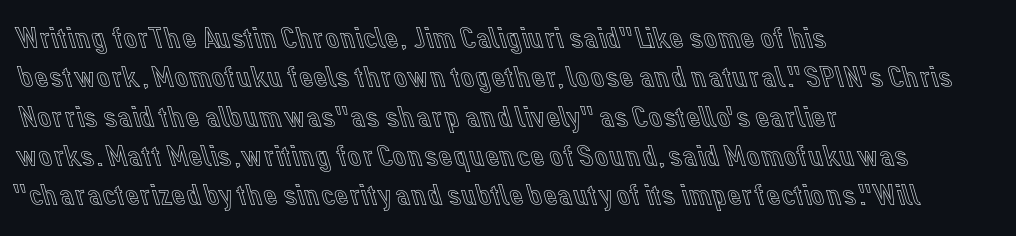
{"width": "normal", "x_height": "medium", "monospaced": "no", "underline": "no", "align": "left", "line_spacing": "normal", "line_spacing_ratio": 1.27, "letter_spacing": "normal", "letter_spacing_em": 0.0, "glyph_px": 31}
